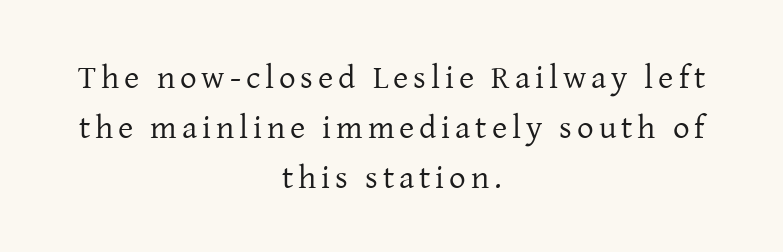
Q: Is the text bold? A: No.
Q: Is the text italic (slanted)? A: No, it is upright.
Q: Is the typeface a serif or a sans-serif typeface? A: Serif.
Q: Is the text underlined? A: No.
Q: How is the paragraph aligned? A: Centered.
Q: Is the spacing between lines tight, normal or loose? A: Normal.
Q: Width (condensed, normal, or wide)? A: Normal.
Q: Stroke contrast? A: Low.
Q: x-height? A: Medium.
Q: Monospaced? A: No.
